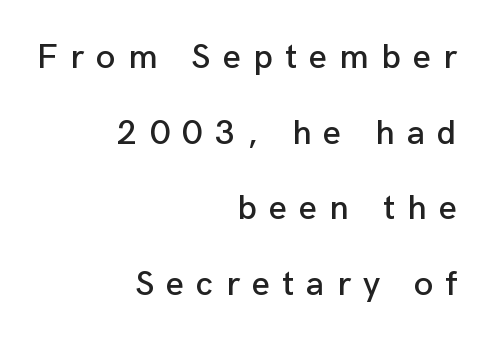
Note the varied advance widths — an 'i' is clearly narrower than an 'm'. Is the letter spacing exaggerated? Yes — the characters are pushed far apart. If you drew a ruler down the right edge, every line would touch it. This sample uses a sans-serif face. The rendering uses a large line-height, opening up the rows.
